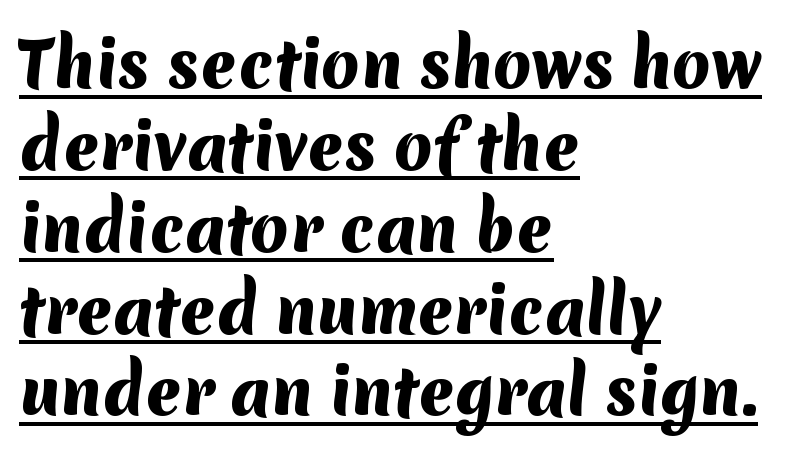
The image shows 62 px heavy sans-serif type; set left-aligned, normal line spacing (1.32x), normal letter spacing, underlined; medium stroke contrast and a medium x-height.
